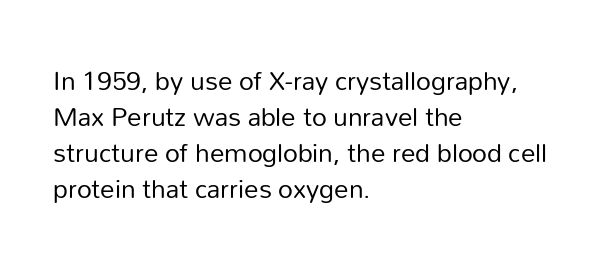
{"serif": "no", "italic": "no", "bold": "no", "weight": "regular", "width": "normal", "stroke_contrast": "low", "x_height": "medium", "monospaced": "no", "underline": "no", "align": "left", "line_spacing_ratio": 1.24, "letter_spacing": "normal", "letter_spacing_em": 0.0, "glyph_px": 29}
